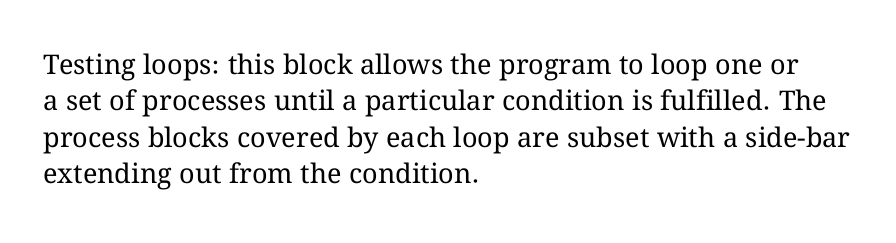
{"italic": "no", "bold": "no", "underline": "no", "align": "left", "line_spacing": "normal", "line_spacing_ratio": 1.35, "letter_spacing": "normal", "letter_spacing_em": 0.0, "glyph_px": 27}
